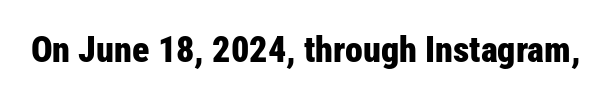
Q: Is the text bold? A: Yes.
Q: Is the text italic (slanted)? A: No, it is upright.
Q: Is the typeface a serif or a sans-serif typeface? A: Sans-serif.
Q: Is the text underlined? A: No.
Q: Is the spacing between letters normal or unusually wide? A: Normal.
Q: Width (condensed, normal, or wide)? A: Condensed.
Q: Stroke contrast? A: Low.
Q: x-height? A: Medium.
Q: Monospaced? A: No.
